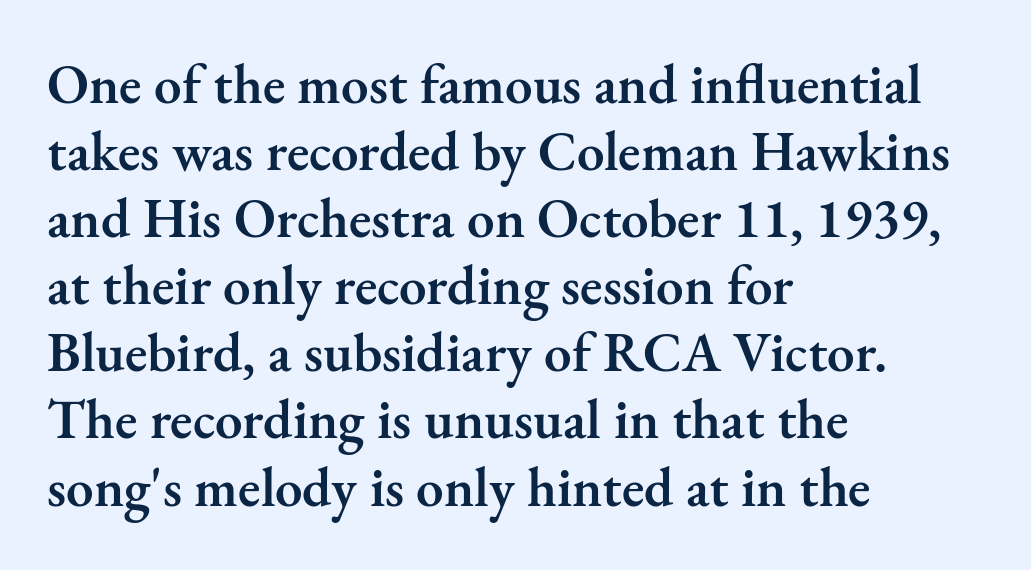
{"serif": "yes", "italic": "no", "bold": "semi", "weight": "semibold", "width": "normal", "stroke_contrast": "medium", "x_height": "small", "monospaced": "no", "underline": "no", "align": "left", "line_spacing_ratio": 1.22, "letter_spacing": "normal", "letter_spacing_em": 0.0, "glyph_px": 55}
